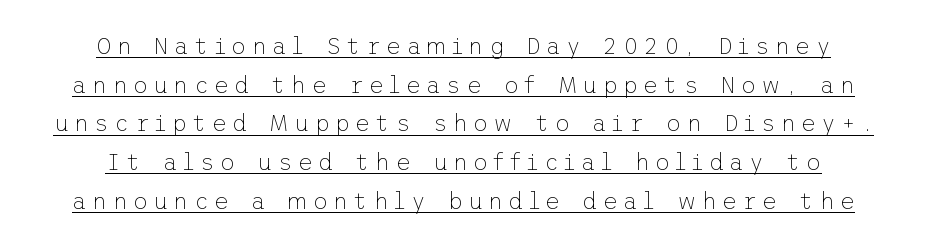
Q: Is the text bold? A: No.
Q: Is the text italic (slanted)? A: No, it is upright.
Q: Is the text underlined? A: Yes.
Q: Is the spacing between letters normal or unusually wide? A: Unusually wide.
Q: Is the spacing between lines tight, normal or loose? A: Normal.
